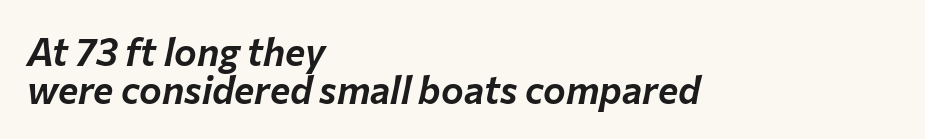
The image shows 38 px text type, italic (leaning right); set left-aligned, tight line spacing (0.99x), normal letter spacing, not underlined; low stroke contrast and a medium x-height.
